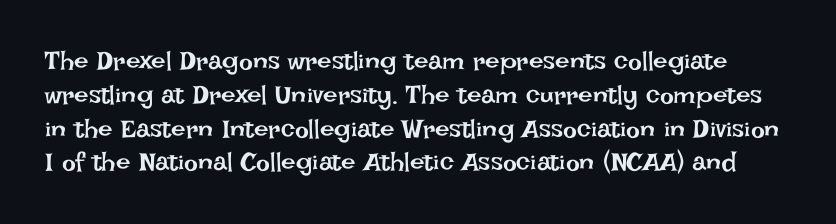
{"italic": "no", "bold": "no", "underline": "no", "line_spacing": "normal", "line_spacing_ratio": 1.3, "letter_spacing": "normal", "letter_spacing_em": 0.0, "glyph_px": 26}
